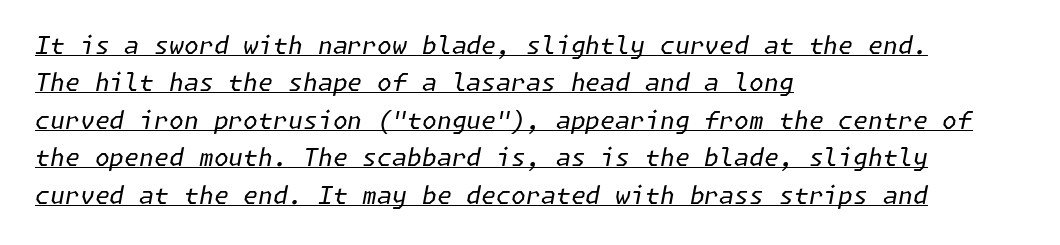
What decoration does the sample have? An underline. This rendering uses left alignment, leaving the right contour irregular. Notice how descenders clear the ascenders below comfortably — that's standard leading. No extra tracking has been applied to these lines. Compared with ordinary roman type, these characters are visibly tilted. The font sits on the lighter half of the weight spectrum, regular included.
